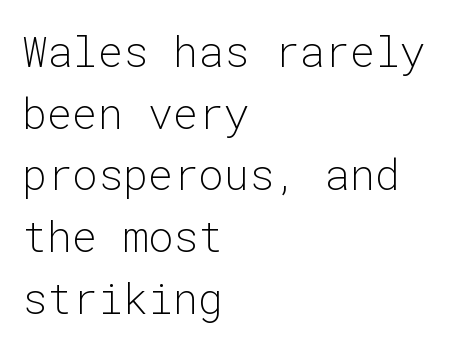
Q: Is the text bold? A: No.
Q: Is the text italic (slanted)? A: No, it is upright.
Q: Is the typeface a serif or a sans-serif typeface? A: Sans-serif.
Q: Is the text underlined? A: No.
Q: How is the paragraph aligned? A: Left-aligned.
Q: Is the spacing between letters normal or unusually wide? A: Normal.
Q: Is the spacing between lines tight, normal or loose? A: Normal.
Q: Width (condensed, normal, or wide)? A: Normal.
Q: Stroke contrast? A: Low.
Q: x-height? A: Medium.
Q: Monospaced? A: Yes.
